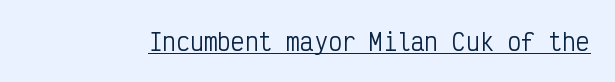
The image shows 23 px text type, upright; set normal letter spacing, underlined.
